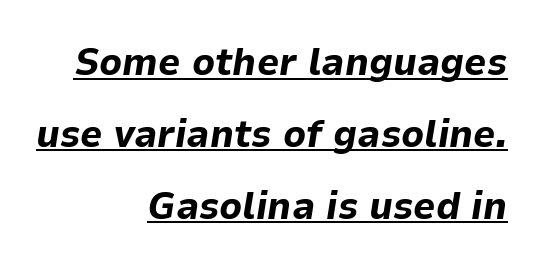
What decoration does the sample have? An underline. Compared with ordinary roman type, these characters are visibly tilted. Default kerning and tracking; the words read as compact shapes. Varying glyph widths throughout — classic text-font behaviour. Compared with an ordinary text face, these strokes are far heavier — a full bold.
